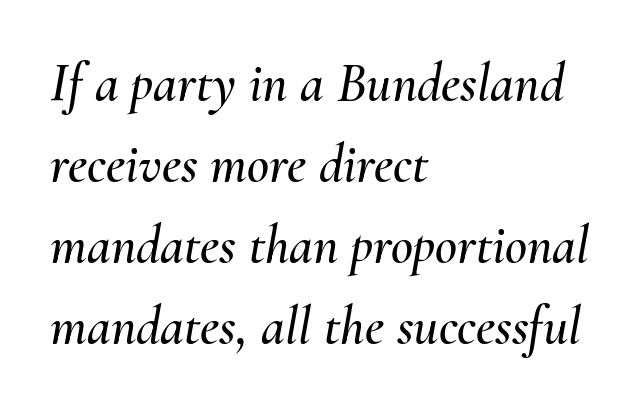
{"italic": "yes", "lean": "right", "slant_degrees": 10, "width": "normal", "stroke_contrast": "medium", "x_height": "small", "monospaced": "no", "underline": "no", "align": "left", "line_spacing": "normal", "line_spacing_ratio": 1.5, "letter_spacing": "normal", "letter_spacing_em": 0.0, "glyph_px": 54}
